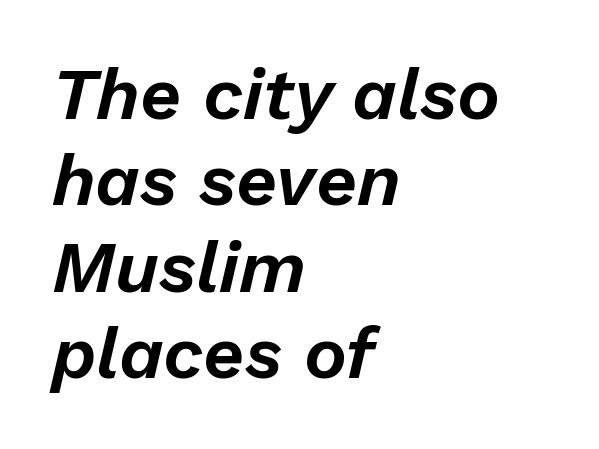
Q: Is the text italic (slanted)? A: Yes, it leans right by about 13 degrees.
Q: Is the text underlined? A: No.
Q: How is the paragraph aligned? A: Left-aligned.
Q: Is the spacing between letters normal or unusually wide? A: Normal.
Q: Width (condensed, normal, or wide)? A: Normal.
Q: Stroke contrast? A: Low.
Q: x-height? A: Medium.
Q: Monospaced? A: No.
